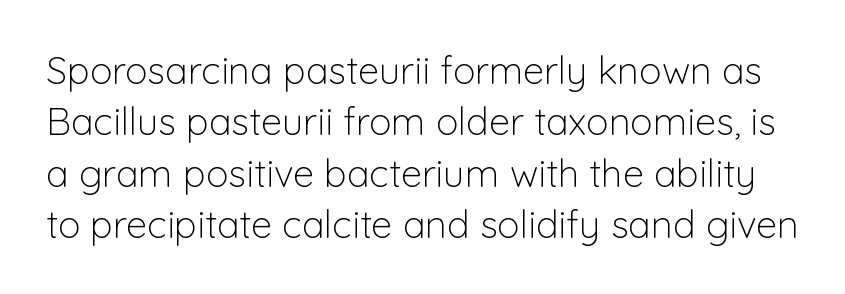
The image shows 38 px light sans-serif type, upright; set normal line spacing (1.35x), normal letter spacing, not underlined; low stroke contrast and a medium x-height.
